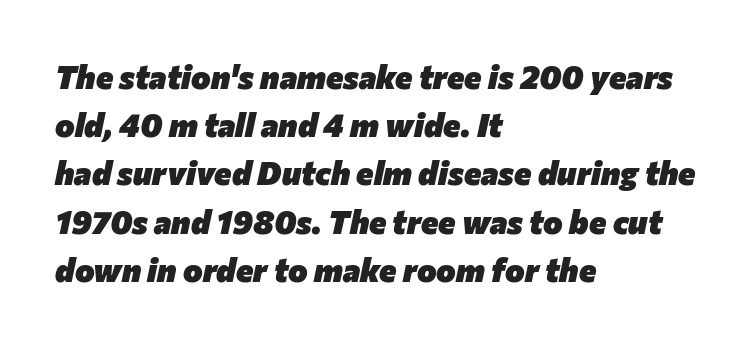
Caption: bold face, heavy strokes. This rendering features lettering with no underline. What's the leading like? Ordinary, nothing unusual. If you drew a ruler down the left edge, every line would touch it. Looks like regular typesetting: each glyph gets only the width it needs. Spacing between characters is what you'd get straight out of the box.
